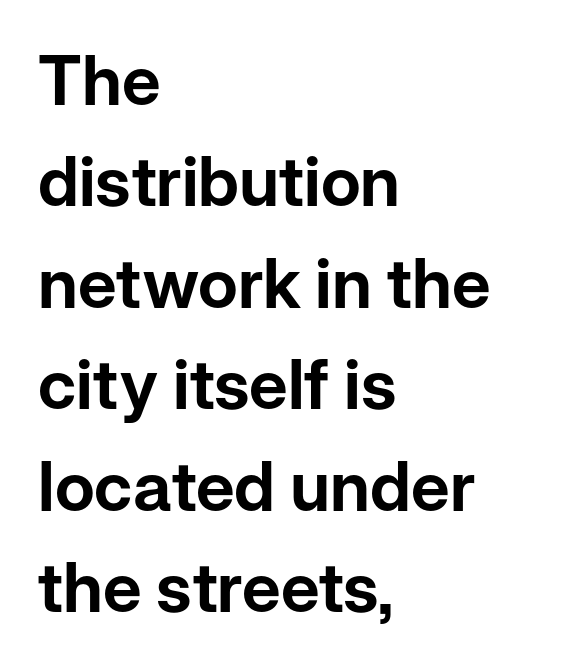
Q: Is the text italic (slanted)? A: No, it is upright.
Q: Is the typeface a serif or a sans-serif typeface? A: Sans-serif.
Q: Is the text underlined? A: No.
Q: How is the paragraph aligned? A: Left-aligned.
Q: Is the spacing between letters normal or unusually wide? A: Normal.
Q: Is the spacing between lines tight, normal or loose? A: Normal.
Q: Width (condensed, normal, or wide)? A: Normal.
Q: Stroke contrast? A: Low.
Q: x-height? A: Medium.
Q: Monospaced? A: No.
